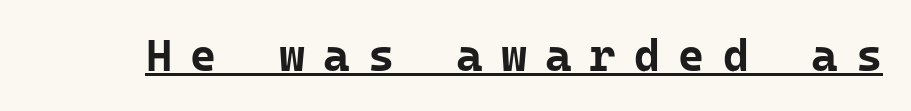
Nope, no serifs anywhere on these letters. The glyphs are accompanied by a horizontal stroke just below them. Typesetter's note: full bold, strokes at maximum text heaviness. This is the regular roman posture of the typeface. Does extra space separate the letters? Yes, quite a lot of it.
